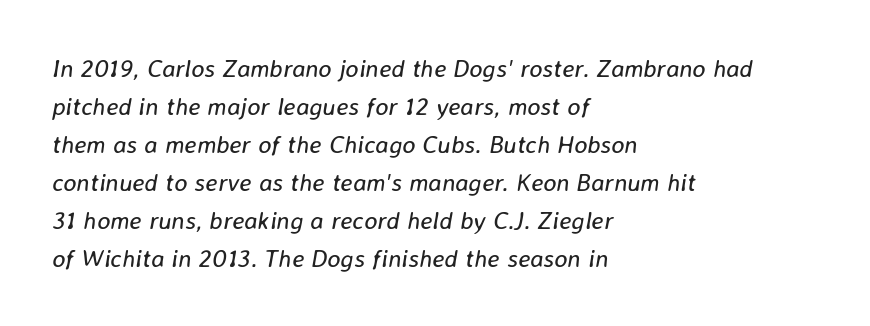
Casual observation: everything's shoved over to the left. Nothing unusual about the tracking: characters are spaced as the font intends. Weight: in the light-to-regular range. Normally led — the rows are evenly, conventionally spaced.
